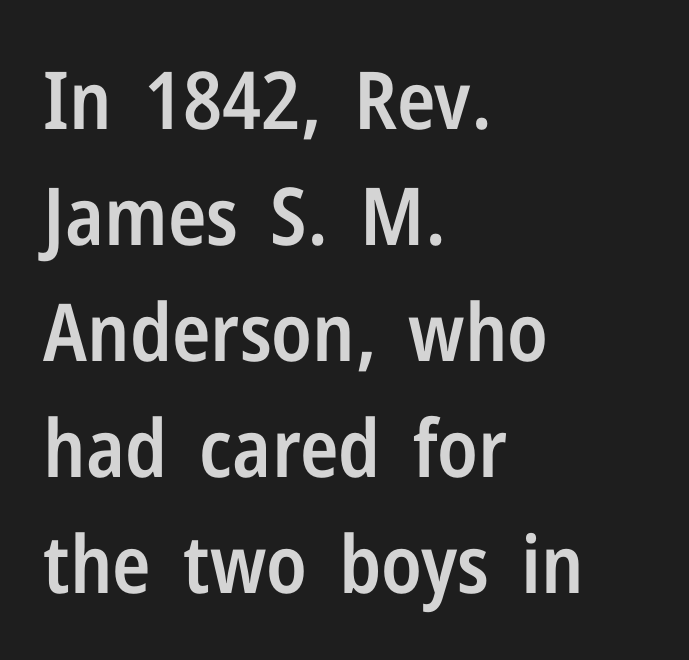
Q: Is the text bold? A: Semi-bold.
Q: Is the text italic (slanted)? A: No, it is upright.
Q: Is the typeface a serif or a sans-serif typeface? A: Sans-serif.
Q: Is the text underlined? A: No.
Q: How is the paragraph aligned? A: Left-aligned.
Q: Is the spacing between letters normal or unusually wide? A: Normal.
Q: Is the spacing between lines tight, normal or loose? A: Normal.
Q: Width (condensed, normal, or wide)? A: Condensed.
Q: Stroke contrast? A: Low.
Q: x-height? A: Medium.
Q: Monospaced? A: No.
